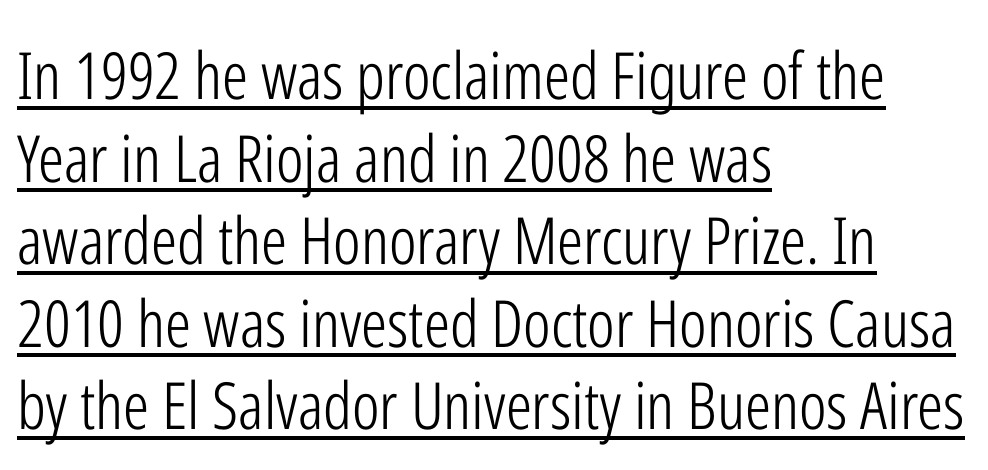
Q: Is the text bold? A: No.
Q: Is the text italic (slanted)? A: No, it is upright.
Q: Is the typeface a serif or a sans-serif typeface? A: Sans-serif.
Q: Is the text underlined? A: Yes.
Q: How is the paragraph aligned? A: Left-aligned.
Q: Is the spacing between letters normal or unusually wide? A: Normal.
Q: Is the spacing between lines tight, normal or loose? A: Normal.
Q: Width (condensed, normal, or wide)? A: Condensed.
Q: Stroke contrast? A: Low.
Q: x-height? A: Medium.
Q: Monospaced? A: No.
